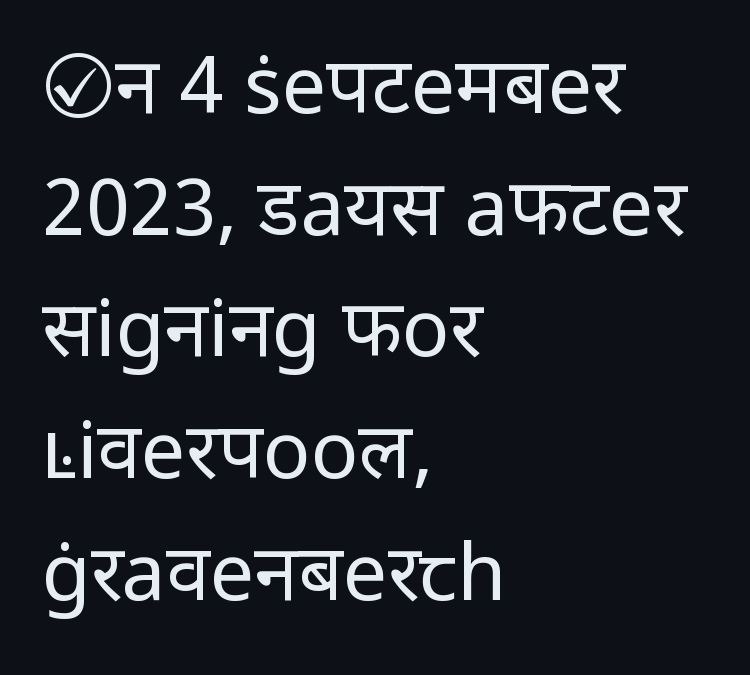
Q: Is the text bold? A: No.
Q: Is the text italic (slanted)? A: No, it is upright.
Q: Is the typeface a serif or a sans-serif typeface? A: Sans-serif.
Q: Is the text underlined? A: No.
Q: How is the paragraph aligned? A: Left-aligned.
Q: Is the spacing between letters normal or unusually wide? A: Normal.
Q: Is the spacing between lines tight, normal or loose? A: Normal.
Q: Width (condensed, normal, or wide)? A: Normal.
Q: Stroke contrast? A: Low.
Q: x-height? A: Medium.
Q: Monospaced? A: No.
